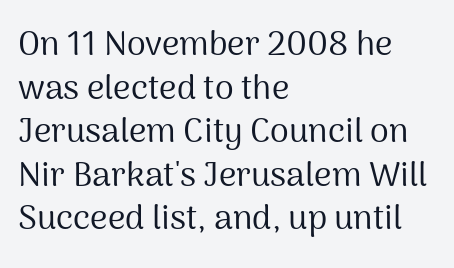
The image shows 34 px regular-weight sans-serif type, upright; set left-aligned, normal line spacing (1.28x), normal letter spacing, not underlined; medium stroke contrast and a medium x-height.
